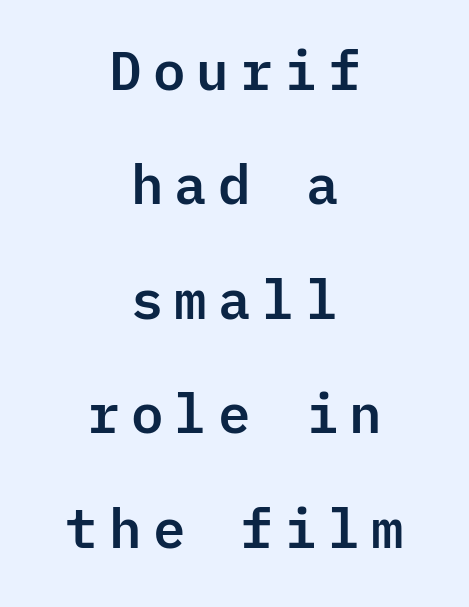
A typesetter would call this monospace, since all characters share one set width. Nothing sits at the stroke ends, so this counts as sans-serif. Descenders hang freely into open space. A typesetter would mark this as roman, not italic. Which margin do the lines hug? Neither — every line sits in the middle. The passage shown stacks its lines with a broad gap.
